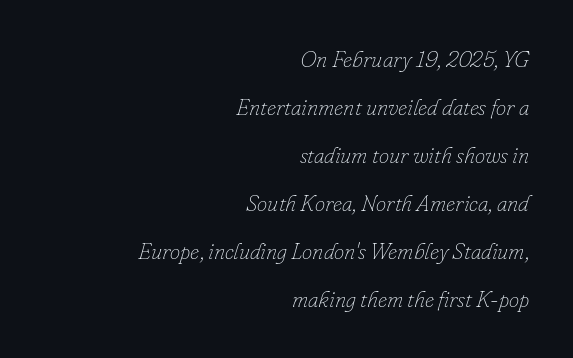
{"italic": "yes", "lean": "right", "slant_degrees": 16, "bold": "no", "underline": "no", "align": "right", "line_spacing": "loose", "line_spacing_ratio": 2.09, "letter_spacing": "normal", "letter_spacing_em": 0.0, "glyph_px": 23}
